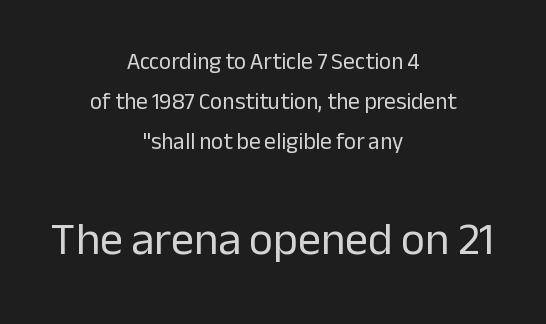
The later block is typeset at a bigger size than the earlier block. A typesetter would label this face a sans. Default kerning and tracking; the words read as compact shapes. Anything drawn beneath the words? Only blank space. The lettering holds an erect, upright posture throughout.
